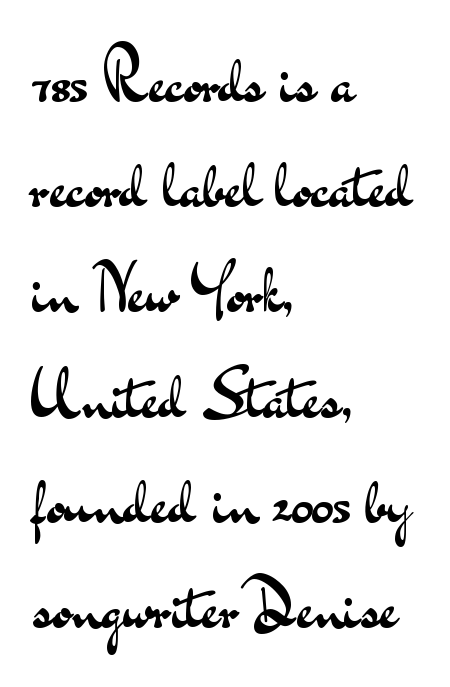
Q: Is the text bold? A: No.
Q: Is the text italic (slanted)? A: Yes.
Q: Is the typeface a serif or a sans-serif typeface? A: Sans-serif.
Q: Is the text underlined? A: No.
Q: How is the paragraph aligned? A: Left-aligned.
Q: Is the spacing between letters normal or unusually wide? A: Normal.
Q: Is the spacing between lines tight, normal or loose? A: Normal.
Q: Width (condensed, normal, or wide)? A: Wide.
Q: Stroke contrast? A: Medium.
Q: x-height? A: Small.
Q: Monospaced? A: No.
